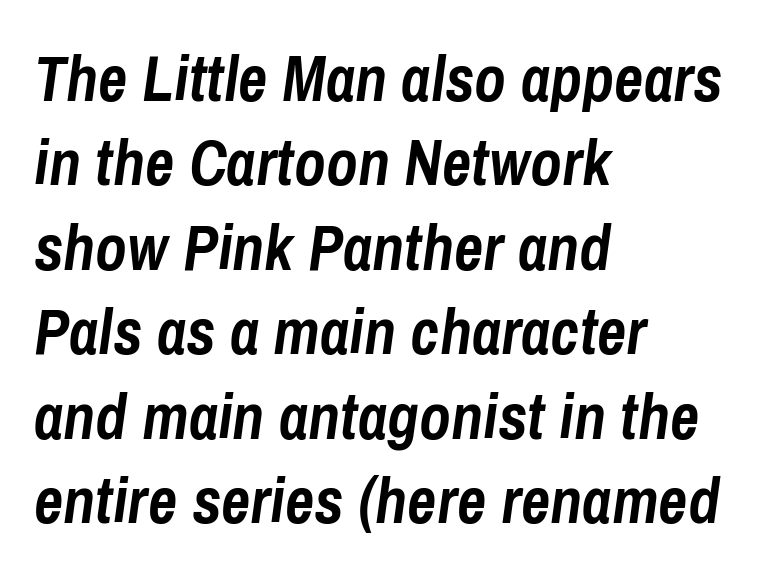
The passage shown has conventional tracking throughout. Regarding leading, the lines here are spaced in the standard way. The sample has been set heavy, in full bold. Is the type slanted? Yes — the strokes lean at a clear angle. Leftover space on each line is placed entirely after the last word. You could not count columns in this text — the font is proportionally spaced.
